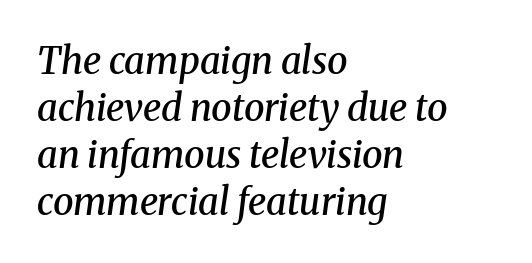
The tracking reads as untouched default to a designer's eye. To sum up the face: it has serifs. You could not count columns in this text — the font is proportionally spaced. The passage shown is not underscored anywhere.
